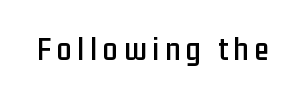
{"serif": "no", "italic": "no", "width": "condensed", "stroke_contrast": "low", "x_height": "medium", "monospaced": "no", "underline": "no", "glyph_px": 33}
